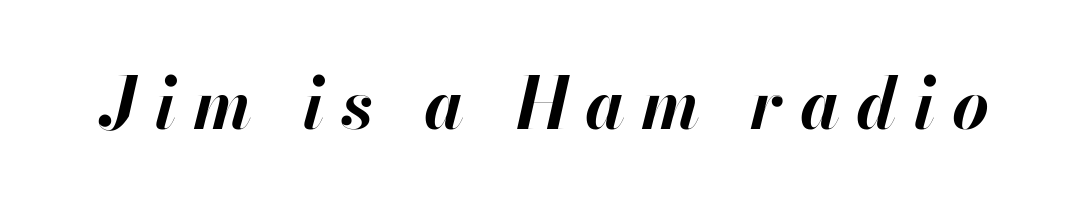
The specimen reads as italic at a glance. The tracking reads as deliberately expanded to a designer's eye. The specimen omits any rule beneath the text block's lines. Stroke thickness is high; the sample reads as a true bold. The face used here is proportionally spaced, like ordinary book or web type.
